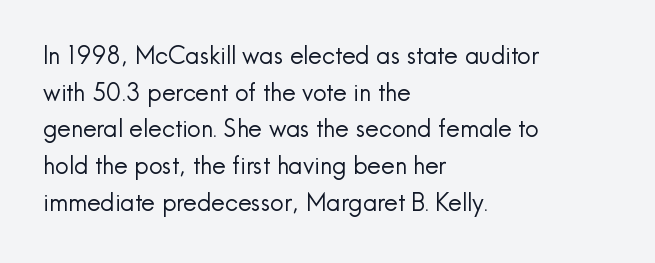
{"italic": "no", "bold": "no", "underline": "no", "align": "left", "line_spacing": "normal", "line_spacing_ratio": 1.53, "letter_spacing": "normal", "letter_spacing_em": 0.0, "glyph_px": 24}
